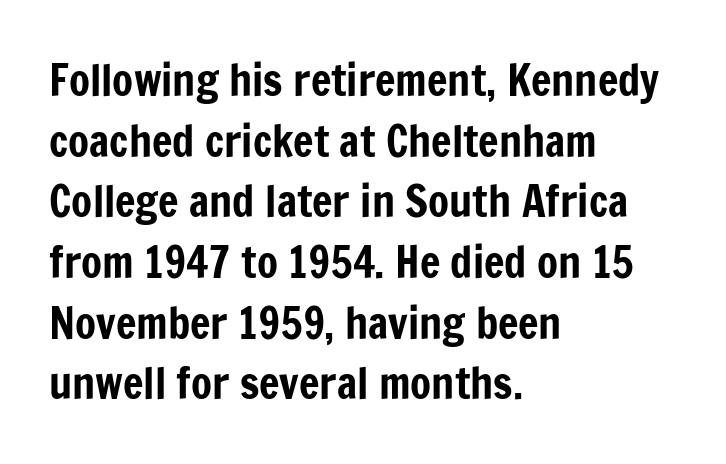
Q: Is the text italic (slanted)? A: No, it is upright.
Q: Is the typeface a serif or a sans-serif typeface? A: Sans-serif.
Q: Is the text underlined? A: No.
Q: How is the paragraph aligned? A: Left-aligned.
Q: Is the spacing between letters normal or unusually wide? A: Normal.
Q: Is the spacing between lines tight, normal or loose? A: Normal.
Q: Width (condensed, normal, or wide)? A: Condensed.
Q: Stroke contrast? A: Low.
Q: x-height? A: Medium.
Q: Monospaced? A: No.
